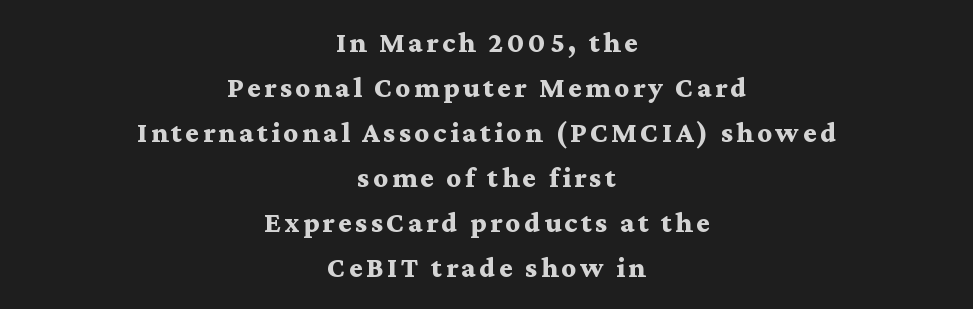
Q: Is the text bold? A: Yes.
Q: Is the text italic (slanted)? A: No, it is upright.
Q: Is the typeface a serif or a sans-serif typeface? A: Serif.
Q: Is the text underlined? A: No.
Q: How is the paragraph aligned? A: Centered.
Q: Is the spacing between lines tight, normal or loose? A: Normal.
Q: Width (condensed, normal, or wide)? A: Wide.
Q: Stroke contrast? A: Medium.
Q: x-height? A: Medium.
Q: Monospaced? A: No.
